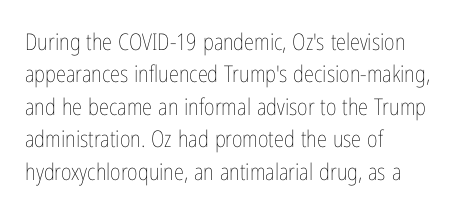
The image shows 23 px text type, upright; set left-aligned, normal line spacing (1.41x), normal letter spacing, not underlined.
